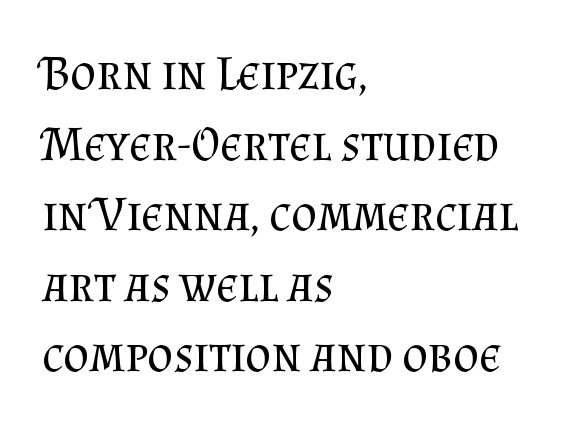
Q: Is the text bold? A: No.
Q: Is the text italic (slanted)? A: No, it is upright.
Q: Is the typeface a serif or a sans-serif typeface? A: Serif.
Q: Is the text underlined? A: No.
Q: How is the paragraph aligned? A: Left-aligned.
Q: Is the spacing between letters normal or unusually wide? A: Normal.
Q: Is the spacing between lines tight, normal or loose? A: Normal.
Q: Width (condensed, normal, or wide)? A: Normal.
Q: Stroke contrast? A: Medium.
Q: x-height? A: Small.
Q: Monospaced? A: No.
